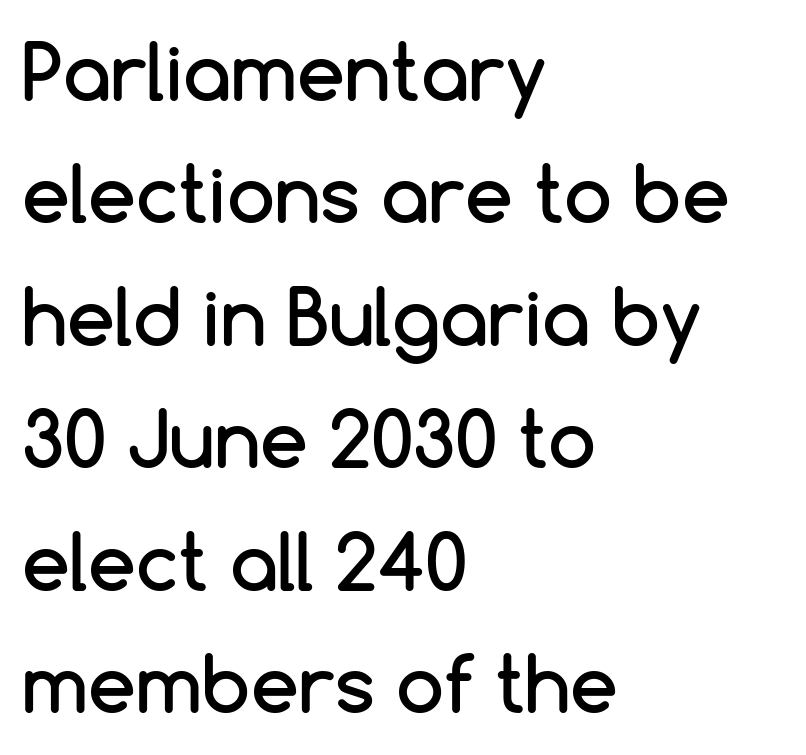
The image shows 77 px sans-serif type, upright; set left-aligned, normal line spacing (1.59x), normal letter spacing, not underlined; low stroke contrast and a medium x-height.
